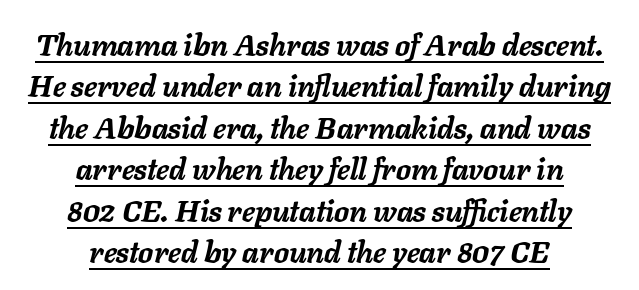
The image shows 30 px semibold type, italic (leaning right); set centered, normal line spacing (1.38x), normal letter spacing, underlined; low stroke contrast and a medium x-height.
